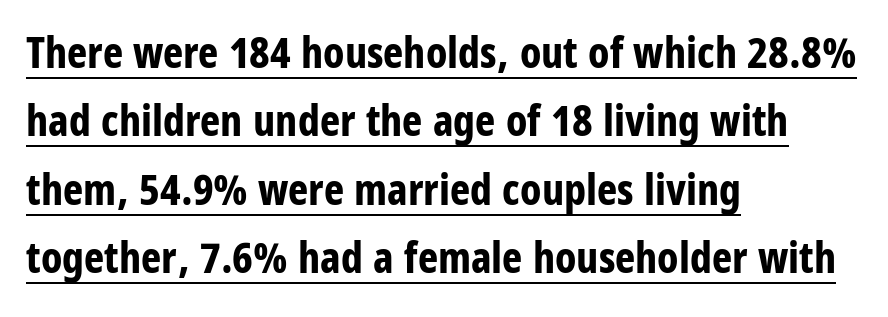
The image shows 43 px bold, condensed sans-serif type, upright; set left-aligned, normal line spacing (1.59x), normal letter spacing, underlined; low stroke contrast and a large x-height.
